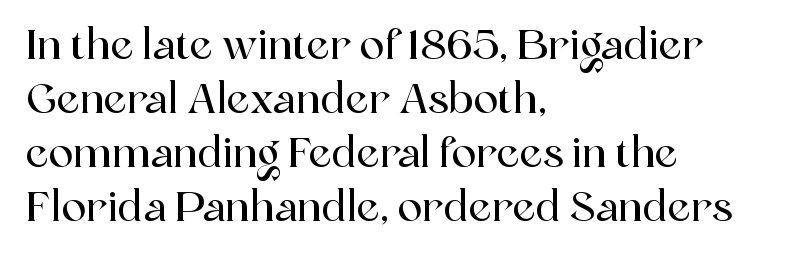
{"serif": "yes", "italic": "no", "width": "normal", "x_height": "medium", "monospaced": "no", "underline": "no", "align": "left", "line_spacing": "normal", "line_spacing_ratio": 1.32, "letter_spacing": "normal", "letter_spacing_em": 0.0, "glyph_px": 41}
